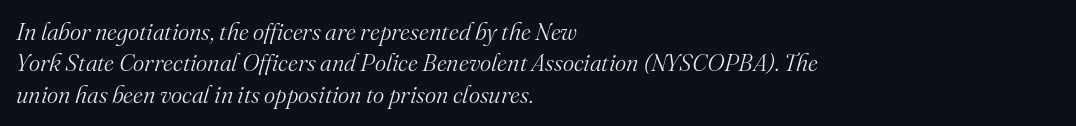
{"italic": "yes", "lean": "right", "slant_degrees": 16, "bold": "no", "underline": "no", "align": "left", "line_spacing": "normal", "line_spacing_ratio": 1.31, "letter_spacing": "normal", "letter_spacing_em": 0.0, "glyph_px": 24}
